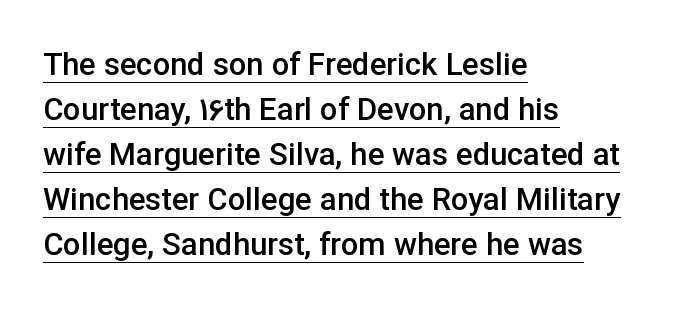
{"serif": "no", "italic": "no", "bold": "semi", "weight": "semibold", "width": "normal", "stroke_contrast": "low", "x_height": "medium", "monospaced": "no", "underline": "yes", "align": "left", "line_spacing": "normal", "line_spacing_ratio": 1.45, "letter_spacing": "normal", "letter_spacing_em": 0.0, "glyph_px": 31}
